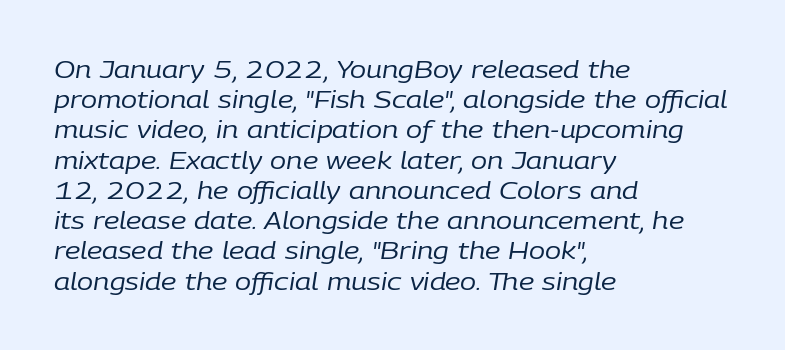
{"italic": "yes", "lean": "right", "slant_degrees": 9, "bold": "no", "underline": "no", "align": "left", "line_spacing": "normal", "line_spacing_ratio": 1.26, "letter_spacing": "normal", "letter_spacing_em": 0.0, "glyph_px": 24}
